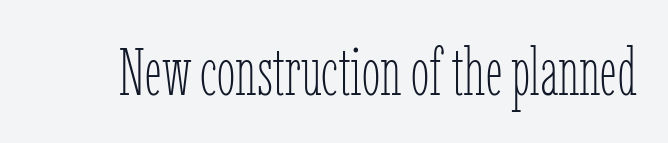
Q: Is the text bold? A: No.
Q: Is the text italic (slanted)? A: No, it is upright.
Q: Is the text underlined? A: No.
Q: Is the spacing between letters normal or unusually wide? A: Normal.
Q: Width (condensed, normal, or wide)? A: Condensed.
Q: Stroke contrast? A: Low.
Q: x-height? A: Medium.
Q: Monospaced? A: No.
